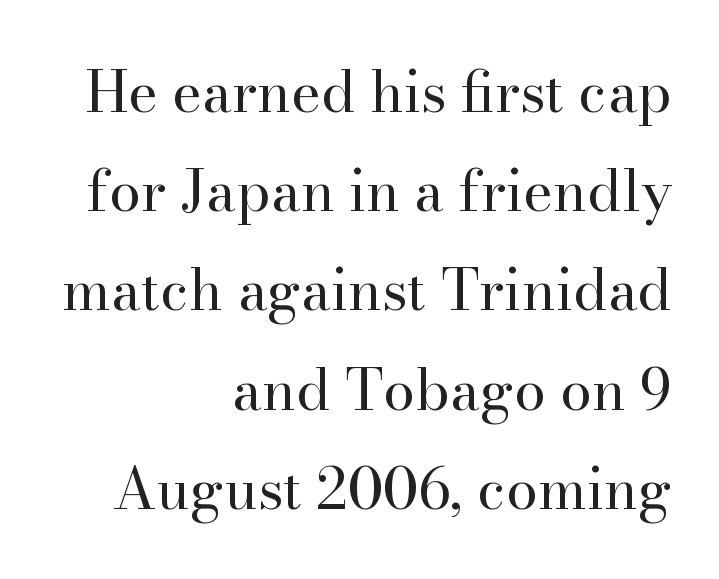
{"serif": "yes", "italic": "no", "bold": "no", "weight": "regular", "width": "normal", "stroke_contrast": "high", "x_height": "small", "monospaced": "no", "underline": "no", "align": "right", "line_spacing_ratio": 1.74, "letter_spacing": "normal", "letter_spacing_em": 0.0, "glyph_px": 57}
